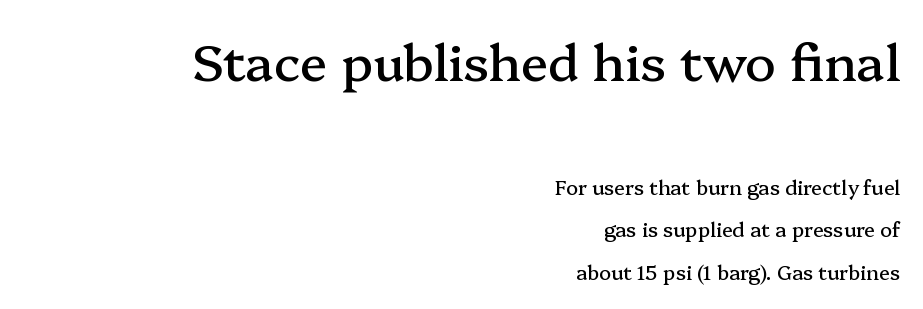
The face used here appears at its bigger size in the upper chunk. These lines are rendered in a variable-pitch font. The line texture is even and compact thanks to regular tracking. Reading down the column, the eye jumps a long way to each next line.
